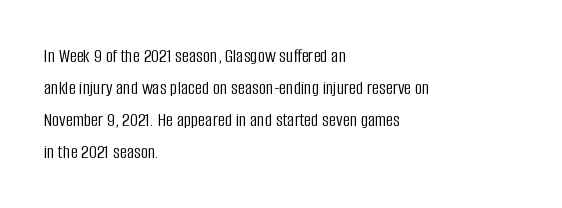
Q: Is the text bold? A: No.
Q: Is the text italic (slanted)? A: No, it is upright.
Q: Is the text underlined? A: No.
Q: How is the paragraph aligned? A: Left-aligned.
Q: Is the spacing between letters normal or unusually wide? A: Normal.
Q: Is the spacing between lines tight, normal or loose? A: Normal.
